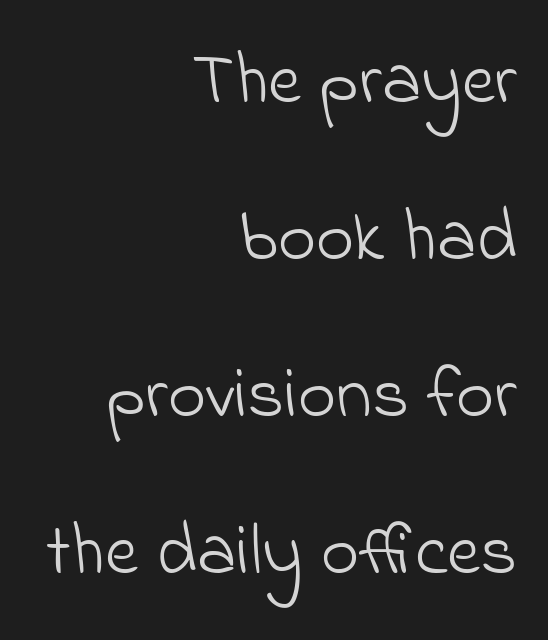
Q: Is the text bold? A: No.
Q: Is the typeface a serif or a sans-serif typeface? A: Sans-serif.
Q: Is the text underlined? A: No.
Q: How is the paragraph aligned? A: Right-aligned.
Q: Is the spacing between letters normal or unusually wide? A: Normal.
Q: Is the spacing between lines tight, normal or loose? A: Loose.
Q: Width (condensed, normal, or wide)? A: Normal.
Q: Stroke contrast? A: Low.
Q: x-height? A: Small.
Q: Monospaced? A: No.
